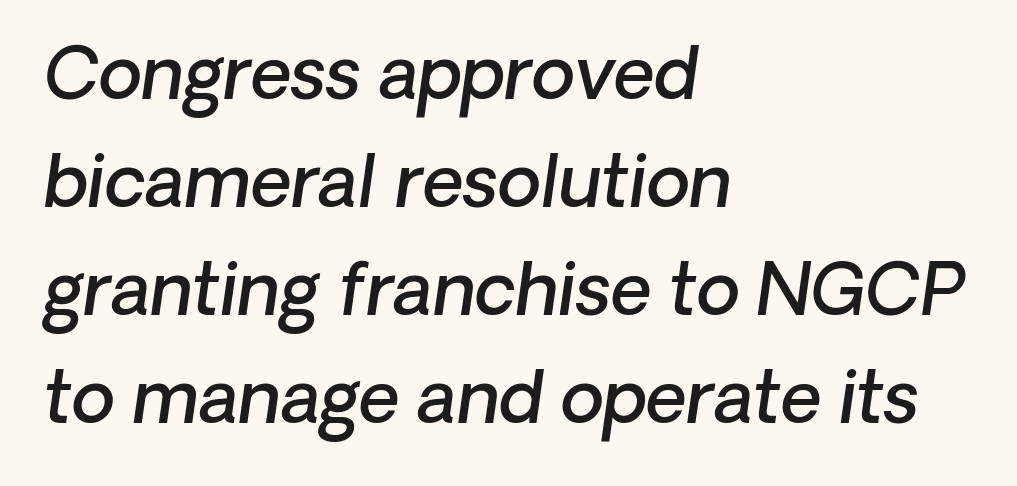
The rendering uses a semibold face; strokes are thickened but not to full bold. Quick note: underline off. Spacing verdict: proportional, widths tailored to each character. Quick note: interline space is typical. Caption: multi-line text, flush left, ragged right. The specimen reads as italic at a glance.
